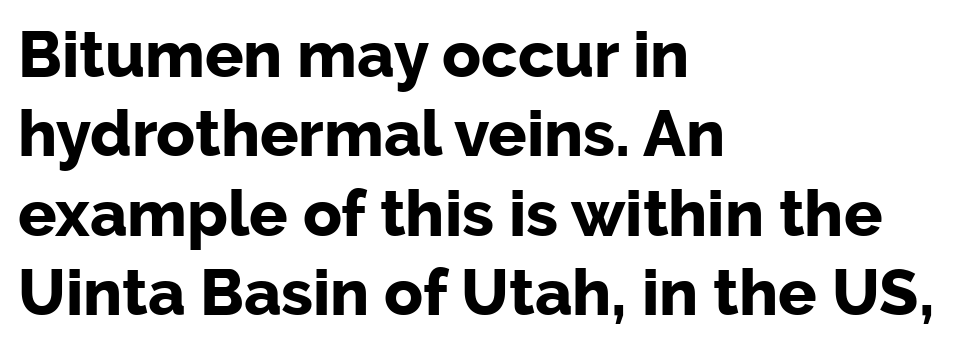
{"serif": "no", "italic": "no", "bold": "yes", "weight": "bold", "width": "normal", "stroke_contrast": "low", "x_height": "medium", "monospaced": "no", "underline": "no", "align": "left", "line_spacing_ratio": 1.24, "letter_spacing": "normal", "letter_spacing_em": 0.0, "glyph_px": 64}
